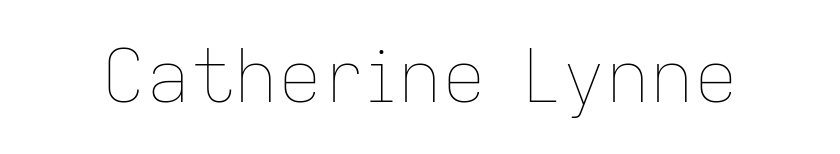
{"italic": "no", "bold": "no", "weight": "thin", "width": "normal", "stroke_contrast": "low", "x_height": "medium", "monospaced": "no", "underline": "no", "letter_spacing": "normal", "letter_spacing_em": 0.0, "glyph_px": 73}
